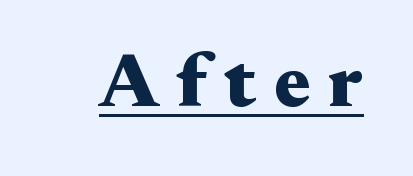
The image shows 75 px heavy, wide serif type, upright; set unusually wide letter spacing (+0.24 em), underlined; medium stroke contrast and a small x-height.
